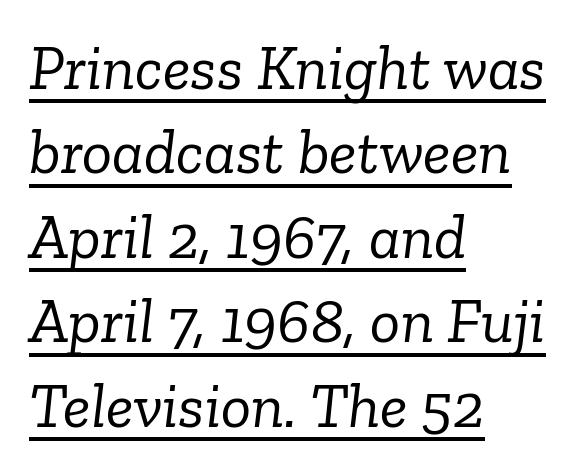
{"serif": "yes", "italic": "yes", "lean": "right", "slant_degrees": 6, "bold": "no", "weight": "light", "width": "normal", "stroke_contrast": "low", "x_height": "medium", "monospaced": "no", "underline": "yes", "align": "left", "line_spacing": "normal", "line_spacing_ratio": 1.34, "letter_spacing": "normal", "letter_spacing_em": 0.0, "glyph_px": 63}
